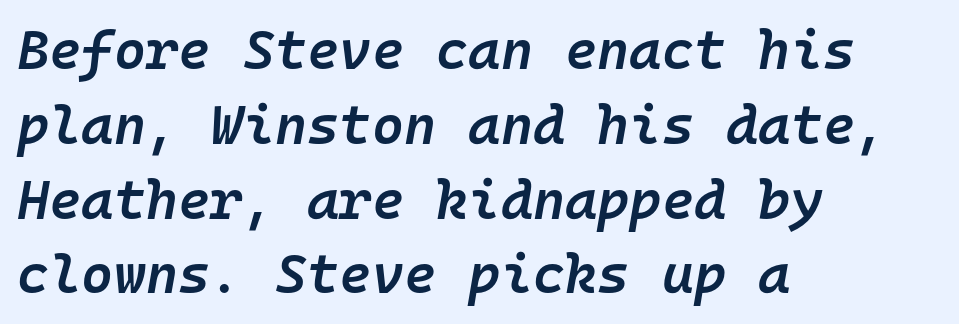
Designer's note — italics engaged. Which margin do the lines hug? The left one — the right edge is uneven. Reading down the column, the eye jumps a familiar distance to each next line. Fixed-width glyphs throughout — classic coding-font behaviour. Slightly chunky letters — semibold, I'd say, not full bold. This rendering features lettering with no underline.
